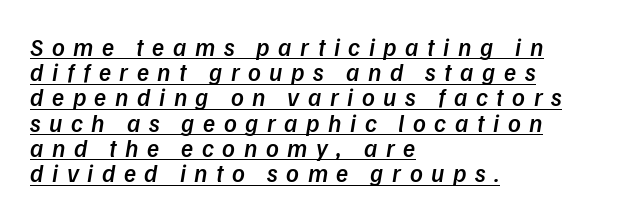
Q: Is the text bold? A: Semi-bold.
Q: Is the text underlined? A: Yes.
Q: How is the paragraph aligned? A: Left-aligned.
Q: Is the spacing between letters normal or unusually wide? A: Unusually wide.
Q: Is the spacing between lines tight, normal or loose? A: Tight.
